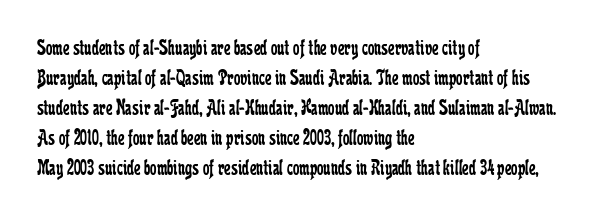
The lines are quadded left. The font sits on the lighter half of the weight spectrum, regular included. Tracking here is standard; glyphs follow each other at the usual distance. Italic? Not at all — the glyphs are vertical. Rule under the text: the space is simply empty.
